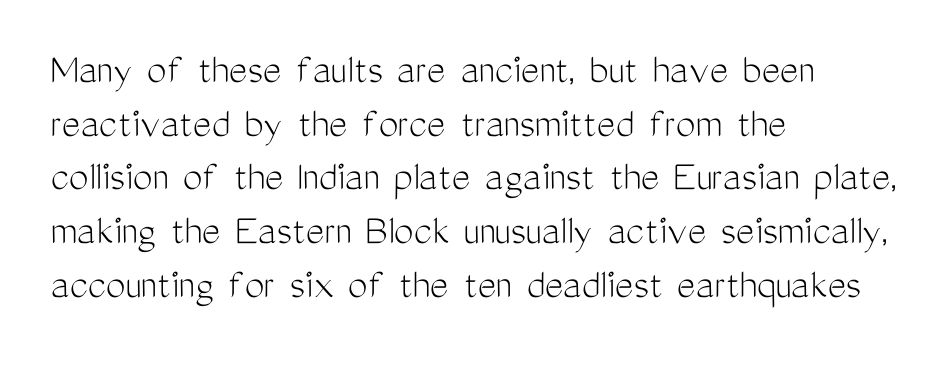
Q: Is the text bold? A: No.
Q: Is the text italic (slanted)? A: No, it is upright.
Q: Is the typeface a serif or a sans-serif typeface? A: Sans-serif.
Q: Is the text underlined? A: No.
Q: How is the paragraph aligned? A: Left-aligned.
Q: Is the spacing between letters normal or unusually wide? A: Normal.
Q: Width (condensed, normal, or wide)? A: Condensed.
Q: Stroke contrast? A: Medium.
Q: x-height? A: Medium.
Q: Monospaced? A: No.
